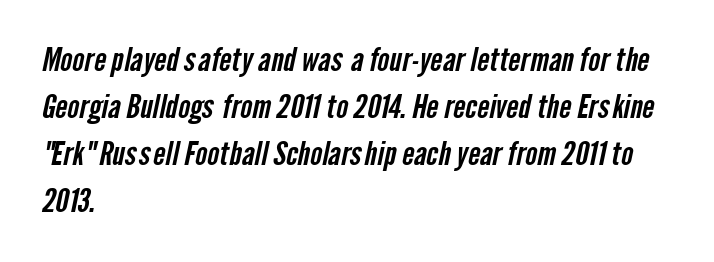
Unlike a traditional serif, this face leaves its strokes unadorned. Do the characters align in a grid? No, the font is proportional. Regarding leading, the lines here are spaced in the standard way. Reading down the block, your eye returns to a fixed left position each line. Just letters on the line, the space beneath them empty.
